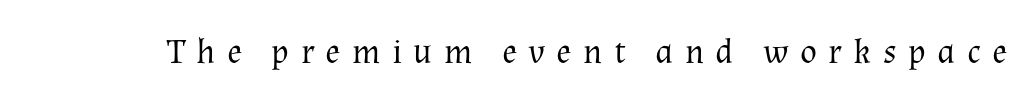
Q: Is the text bold? A: No.
Q: Is the text italic (slanted)? A: No, it is upright.
Q: Is the typeface a serif or a sans-serif typeface? A: Serif.
Q: Is the text underlined? A: No.
Q: Is the spacing between letters normal or unusually wide? A: Unusually wide.
Q: Width (condensed, normal, or wide)? A: Normal.
Q: Stroke contrast? A: Medium.
Q: x-height? A: Medium.
Q: Monospaced? A: No.
